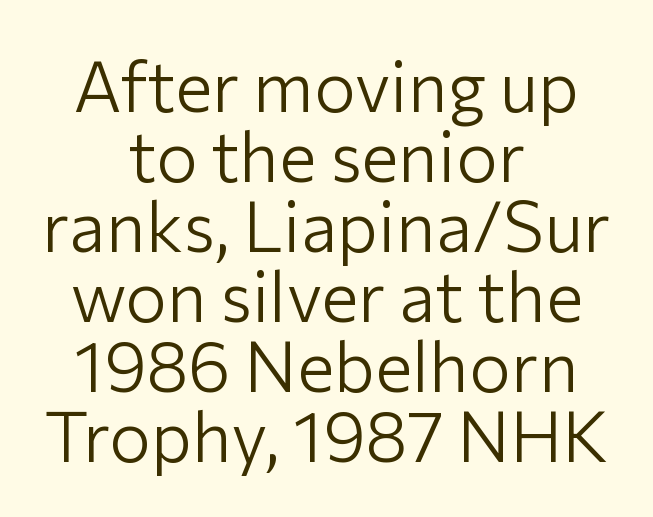
{"serif": "no", "italic": "no", "bold": "no", "weight": "light", "width": "normal", "stroke_contrast": "low", "x_height": "medium", "monospaced": "no", "underline": "no", "align": "center", "line_spacing": "tight", "line_spacing_ratio": 1.0, "letter_spacing": "normal", "letter_spacing_em": 0.0, "glyph_px": 70}
